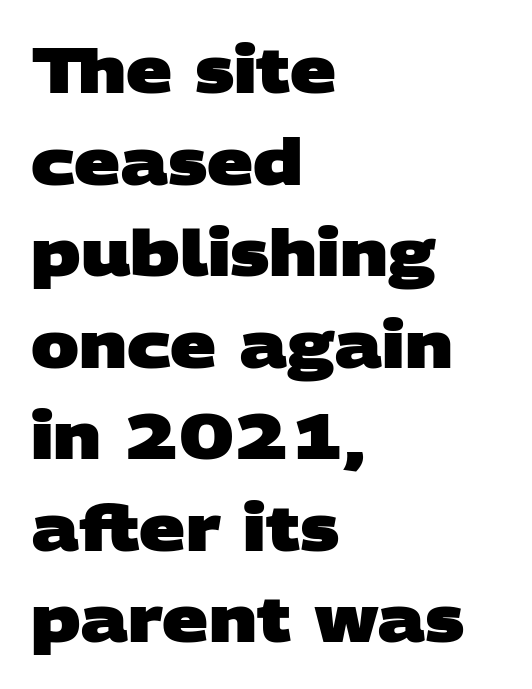
Q: Is the text bold? A: Yes.
Q: Is the typeface a serif or a sans-serif typeface? A: Sans-serif.
Q: Is the text underlined? A: No.
Q: How is the paragraph aligned? A: Left-aligned.
Q: Is the spacing between letters normal or unusually wide? A: Normal.
Q: Is the spacing between lines tight, normal or loose? A: Normal.
Q: Width (condensed, normal, or wide)? A: Wide.
Q: Stroke contrast? A: Low.
Q: x-height? A: Large.
Q: Monospaced? A: No.
